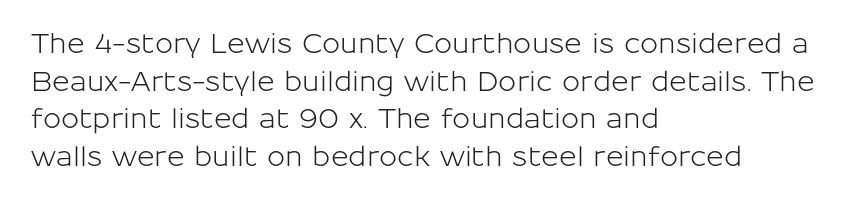
Plain, unruled lines of type. The lines in this sample share a left origin and differ only in where they stop. The specimen reads as upright at a glance. Letter spacing: default. If you measured baseline to baseline, you'd find a middling distance.
